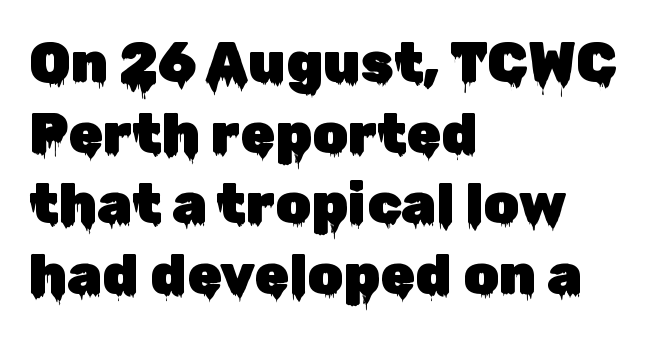
Q: Is the text italic (slanted)? A: No, it is upright.
Q: Is the typeface a serif or a sans-serif typeface? A: Sans-serif.
Q: Is the text underlined? A: No.
Q: How is the paragraph aligned? A: Left-aligned.
Q: Is the spacing between letters normal or unusually wide? A: Normal.
Q: Is the spacing between lines tight, normal or loose? A: Normal.
Q: Width (condensed, normal, or wide)? A: Normal.
Q: Stroke contrast? A: Low.
Q: x-height? A: Medium.
Q: Monospaced? A: No.
